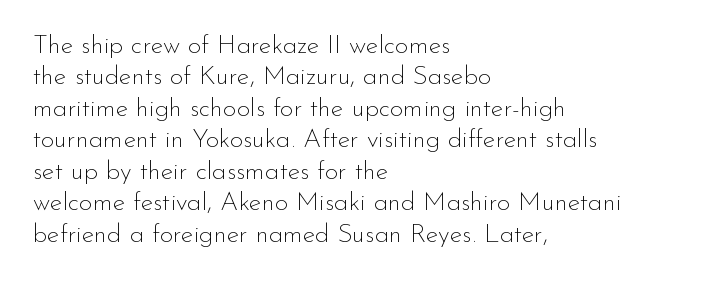
The image shows 26 px text type, upright; set left-aligned, line spacing 1.21x, normal letter spacing, not underlined.
